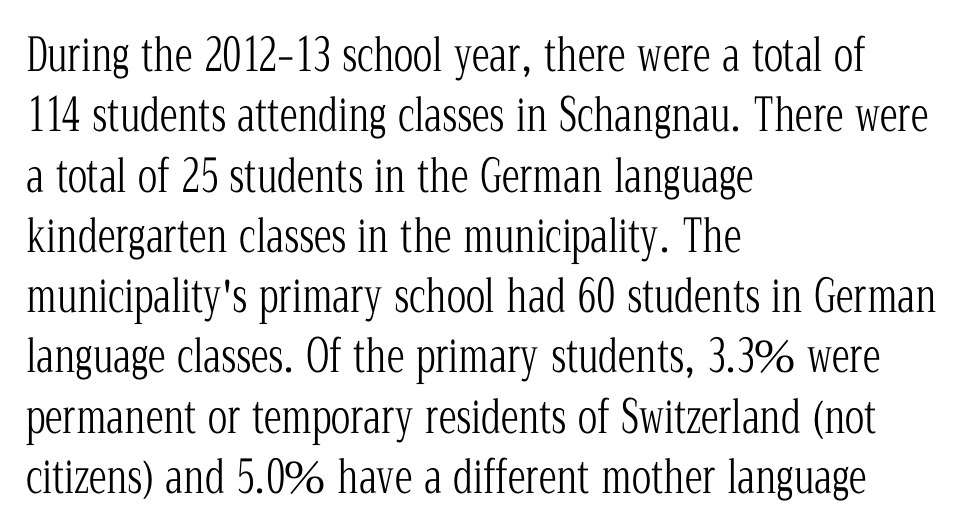
Q: Is the text bold? A: No.
Q: Is the text italic (slanted)? A: No, it is upright.
Q: Is the typeface a serif or a sans-serif typeface? A: Serif.
Q: Is the text underlined? A: No.
Q: How is the paragraph aligned? A: Left-aligned.
Q: Is the spacing between letters normal or unusually wide? A: Normal.
Q: Is the spacing between lines tight, normal or loose? A: Normal.
Q: Width (condensed, normal, or wide)? A: Condensed.
Q: Stroke contrast? A: Low.
Q: x-height? A: Medium.
Q: Monospaced? A: No.
